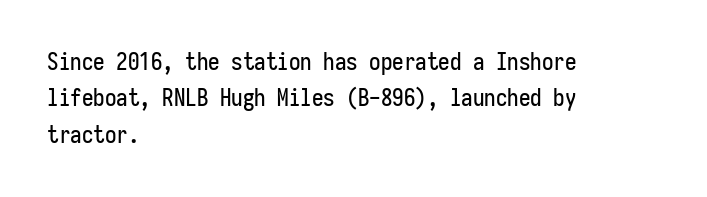
The image shows 23 px text type, upright; set left-aligned, normal line spacing (1.58x), normal letter spacing, not underlined.
